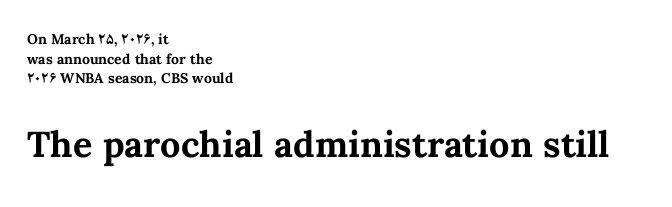
Students, this is bold: see how much ink each stroke carries. Horizontal bands of white between lines are of average thickness. The tracking reads as untouched default to a designer's eye. A typesetter would call this proportional, since set widths differ per character. Is the lower block the larger one? Yes — the lower block carries the bigger type.
